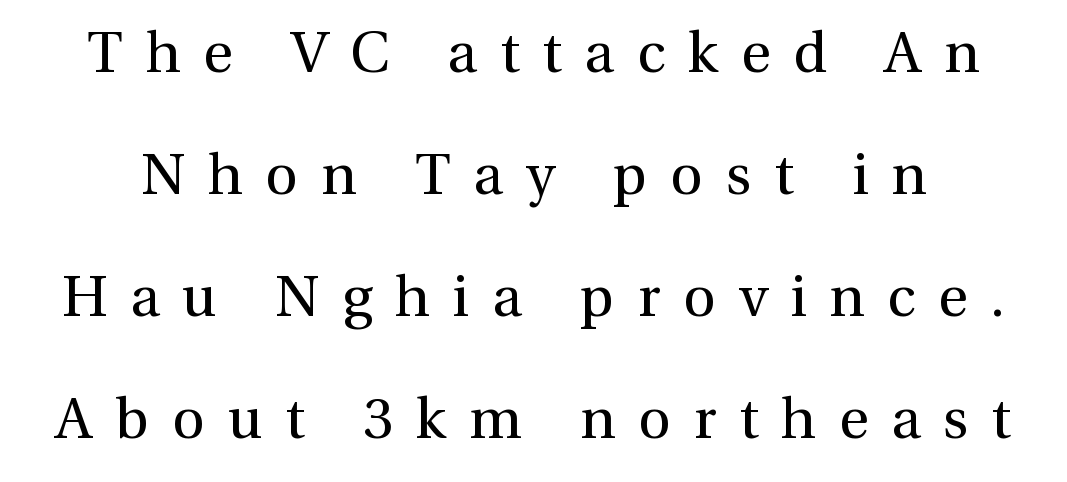
Q: Is the text bold? A: No.
Q: Is the text italic (slanted)? A: No, it is upright.
Q: Is the typeface a serif or a sans-serif typeface? A: Serif.
Q: Is the text underlined? A: No.
Q: Is the spacing between letters normal or unusually wide? A: Unusually wide.
Q: Is the spacing between lines tight, normal or loose? A: Loose.
Q: Width (condensed, normal, or wide)? A: Normal.
Q: x-height? A: Medium.
Q: Monospaced? A: No.
